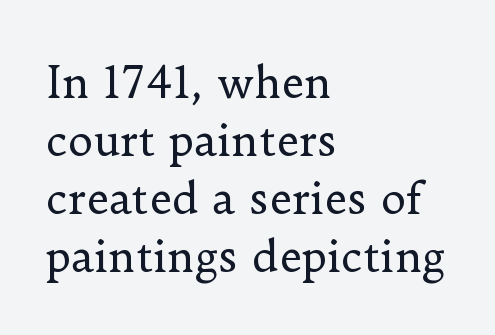
Q: Is the text bold? A: No.
Q: Is the text italic (slanted)? A: No, it is upright.
Q: Is the typeface a serif or a sans-serif typeface? A: Serif.
Q: Is the text underlined? A: No.
Q: How is the paragraph aligned? A: Left-aligned.
Q: Is the spacing between letters normal or unusually wide? A: Normal.
Q: Is the spacing between lines tight, normal or loose? A: Normal.
Q: Width (condensed, normal, or wide)? A: Normal.
Q: Stroke contrast? A: Low.
Q: x-height? A: Small.
Q: Monospaced? A: No.
